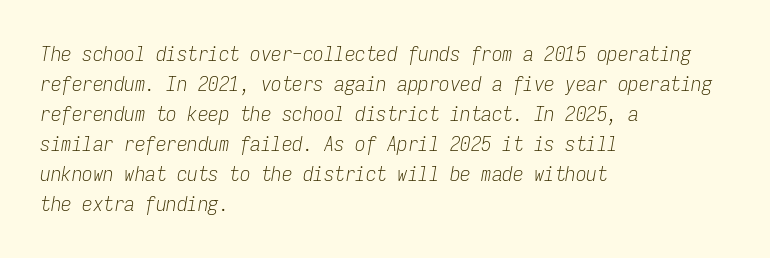
Q: Is the text bold? A: No.
Q: Is the text italic (slanted)? A: Yes, it leans right by about 9 degrees.
Q: Is the text underlined? A: No.
Q: How is the paragraph aligned? A: Left-aligned.
Q: Is the spacing between letters normal or unusually wide? A: Normal.
Q: Is the spacing between lines tight, normal or loose? A: Normal.
